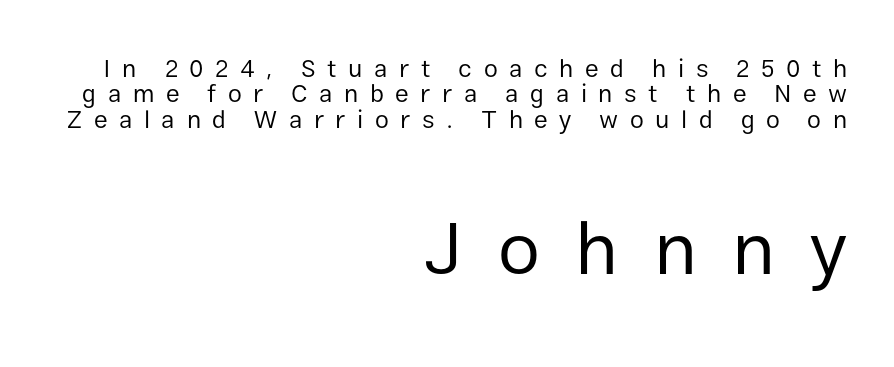
Q: Is the text bold? A: No.
Q: Is the text italic (slanted)? A: No, it is upright.
Q: Is the typeface a serif or a sans-serif typeface? A: Sans-serif.
Q: Is the text underlined? A: No.
Q: How is the paragraph aligned? A: Right-aligned.
Q: Is the spacing between letters normal or unusually wide? A: Unusually wide.
Q: Is the spacing between lines tight, normal or loose? A: Tight.
Q: Which block of text is set in a larger size, the first (top) or the second (bottom)? A: The second (bottom) one.
Q: Width (condensed, normal, or wide)? A: Normal.
Q: Stroke contrast? A: Low.
Q: x-height? A: Medium.
Q: Monospaced? A: No.
